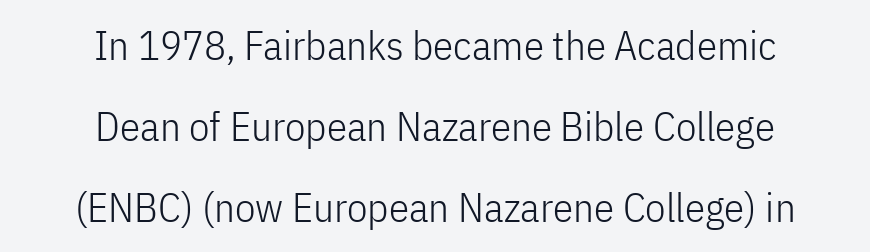
Unmarked baselines from the first word to the last. One glance says open: line gaps are wider than usual. In terms of letterform style, serifs are entirely absent. A centered setting, common on invitations and titles, is used for this passage. Standard letterfit; no display-style spreading of the glyphs.
